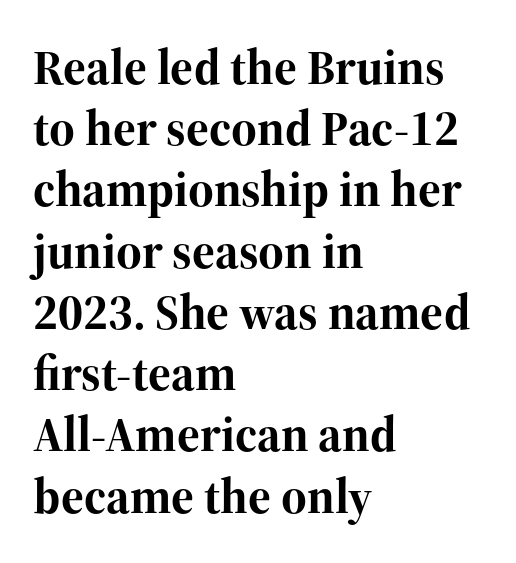
The image shows 49 px bold serif type, upright; set left-aligned, normal line spacing (1.25x), normal letter spacing, not underlined; high stroke contrast and a medium x-height.
